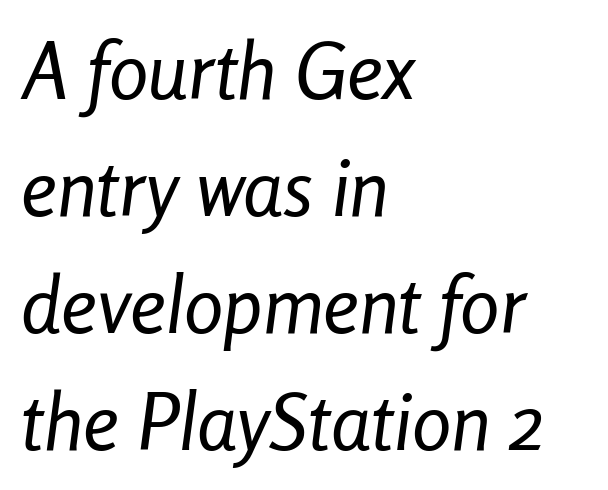
Q: Is the text bold? A: No.
Q: Is the text italic (slanted)? A: Yes, it leans right by about 8 degrees.
Q: Is the text underlined? A: No.
Q: How is the paragraph aligned? A: Left-aligned.
Q: Is the spacing between letters normal or unusually wide? A: Normal.
Q: Is the spacing between lines tight, normal or loose? A: Normal.
Q: Width (condensed, normal, or wide)? A: Condensed.
Q: Stroke contrast? A: Low.
Q: x-height? A: Medium.
Q: Monospaced? A: No.
